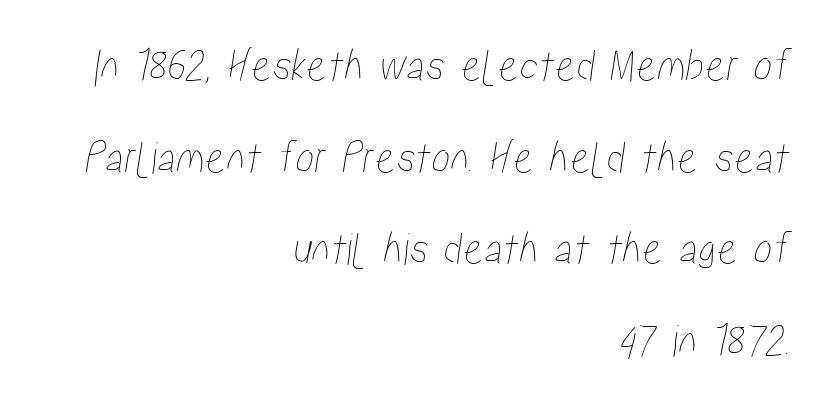
{"width": "condensed", "stroke_contrast": "low", "x_height": "medium", "monospaced": "no", "underline": "no", "align": "right", "line_spacing": "loose", "line_spacing_ratio": 1.95, "letter_spacing": "normal", "letter_spacing_em": 0.0, "glyph_px": 47}
